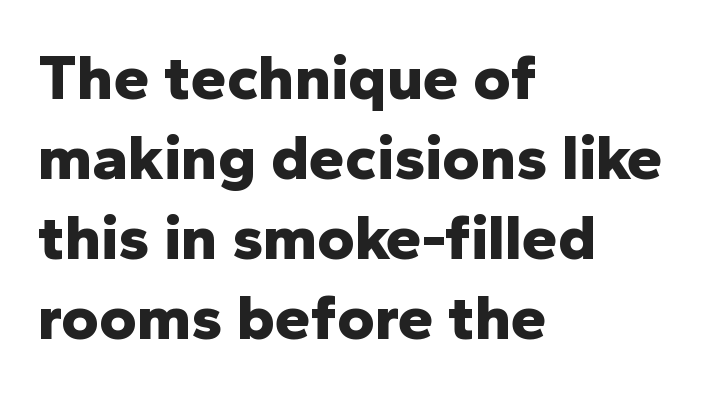
Q: Is the text bold? A: Yes.
Q: Is the text italic (slanted)? A: No, it is upright.
Q: Is the typeface a serif or a sans-serif typeface? A: Sans-serif.
Q: Is the text underlined? A: No.
Q: How is the paragraph aligned? A: Left-aligned.
Q: Is the spacing between letters normal or unusually wide? A: Normal.
Q: Is the spacing between lines tight, normal or loose? A: Normal.
Q: Width (condensed, normal, or wide)? A: Normal.
Q: Stroke contrast? A: Low.
Q: x-height? A: Medium.
Q: Monospaced? A: No.
